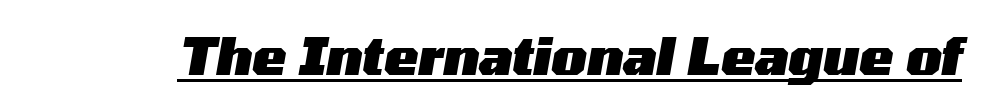
This is oblique type, the kind used for emphasis or titles. Each line of the rendering has a horizontal stroke beneath the glyphs. Tracking here is standard; glyphs follow each other at the usual distance. This is heavy type, rendered in bold. The rendering uses natural spacing where letterforms have individual widths.
